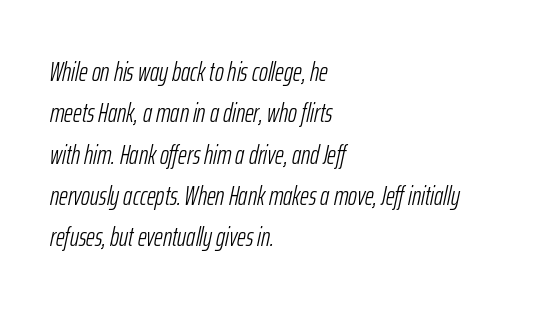
The compositor pushed each line to the left boundary. Baseline-to-baseline distance is the conventional proportion of letter height. The whole block is typeset with a tilt. The passage shown has conventional tracking throughout. Weight: not bold — regular or lighter.
